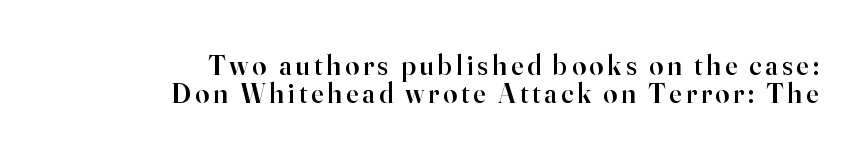
The image shows 28 px semibold serif type, upright; set right-aligned, tight line spacing (1.01x), not underlined; high stroke contrast and a small x-height.
